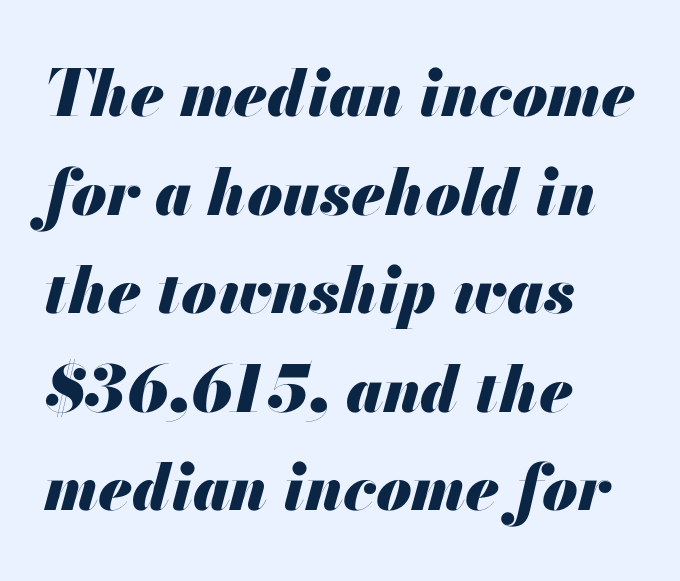
The image shows 64 px heavy type, italic (leaning right); set left-aligned, normal line spacing (1.54x), normal letter spacing, not underlined; medium stroke contrast and a small x-height.
